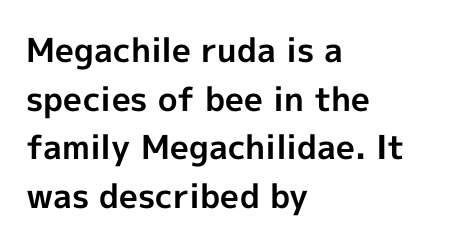
The image shows 33 px bold sans-serif type, upright; set left-aligned, normal line spacing (1.47x), normal letter spacing, not underlined; a medium x-height.
